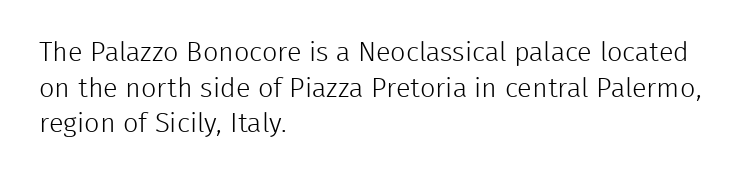
The image shows 27 px text type, upright; set left-aligned, normal line spacing (1.32x), normal letter spacing, not underlined.
